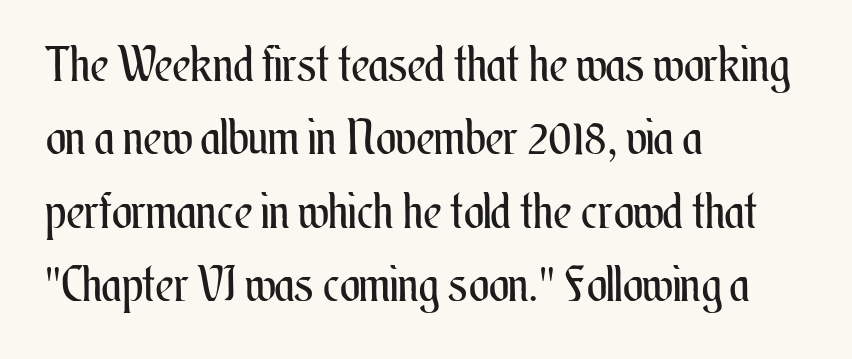
Q: Is the text bold? A: No.
Q: Is the text italic (slanted)? A: No, it is upright.
Q: Is the text underlined? A: No.
Q: How is the paragraph aligned? A: Left-aligned.
Q: Is the spacing between letters normal or unusually wide? A: Normal.
Q: Is the spacing between lines tight, normal or loose? A: Normal.
Q: Width (condensed, normal, or wide)? A: Condensed.
Q: Stroke contrast? A: Medium.
Q: x-height? A: Small.
Q: Monospaced? A: No.
